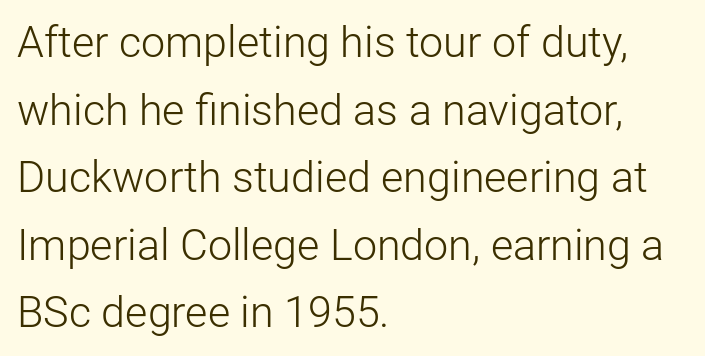
A light-to-regular cut is what we see here. Each new line begins a customary step beneath the previous one. No italicization has been applied; the sample stays upright. Leftover space on each line is placed entirely after the last word. The font family rendered here belongs to the sans-serif group.
